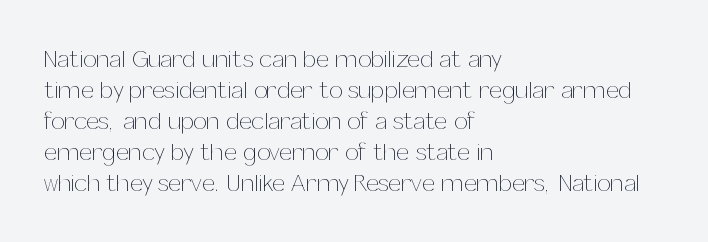
{"italic": "no", "bold": "no", "underline": "no", "align": "left", "line_spacing": "normal", "line_spacing_ratio": 1.29, "letter_spacing": "normal", "letter_spacing_em": 0.0, "glyph_px": 24}
